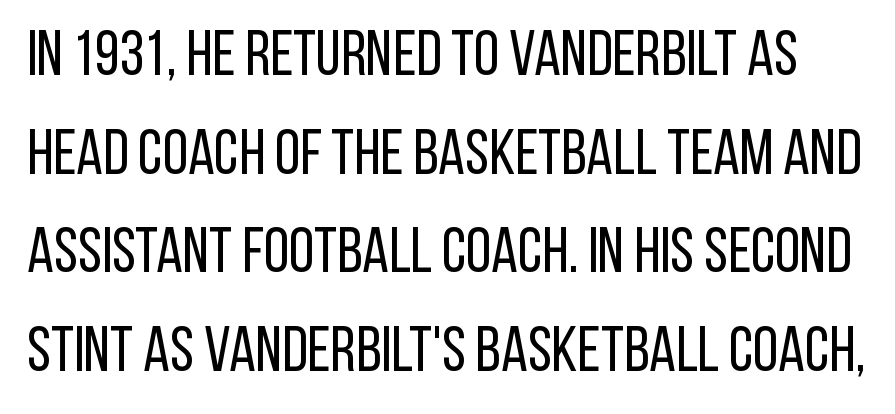
{"serif": "no", "italic": "no", "bold": "no", "weight": "regular", "width": "condensed", "stroke_contrast": "low", "x_height": "large", "monospaced": "no", "underline": "no", "line_spacing": "normal", "line_spacing_ratio": 1.54, "letter_spacing": "normal", "letter_spacing_em": 0.0, "glyph_px": 64}
